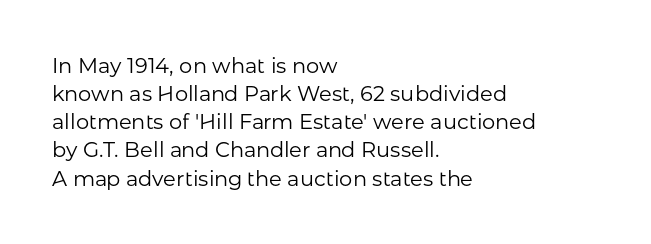
The image shows 21 px text type, upright; set left-aligned, normal line spacing (1.34x), normal letter spacing, not underlined.
